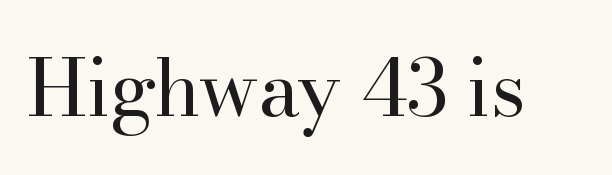
Q: Is the text bold? A: No.
Q: Is the text italic (slanted)? A: No, it is upright.
Q: Is the typeface a serif or a sans-serif typeface? A: Serif.
Q: Is the text underlined? A: No.
Q: Is the spacing between letters normal or unusually wide? A: Normal.
Q: Width (condensed, normal, or wide)? A: Normal.
Q: Stroke contrast? A: High.
Q: x-height? A: Small.
Q: Monospaced? A: No.
